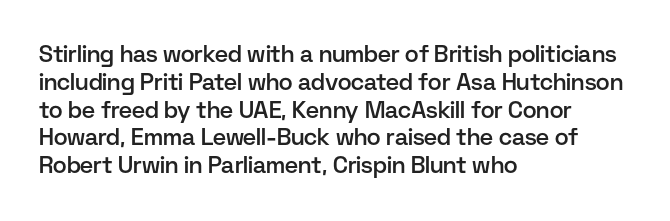
The image shows 23 px text type, upright; set left-aligned, line spacing 1.21x, normal letter spacing, not underlined.
